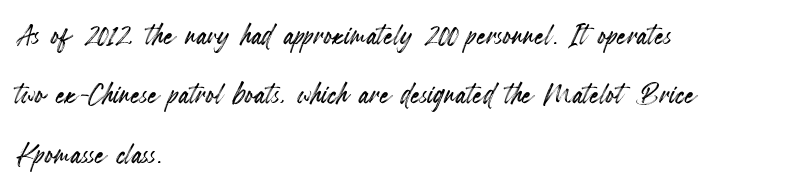
The image shows 38 px condensed type; set left-aligned, normal line spacing (1.56x), normal letter spacing, not underlined; a small x-height.
